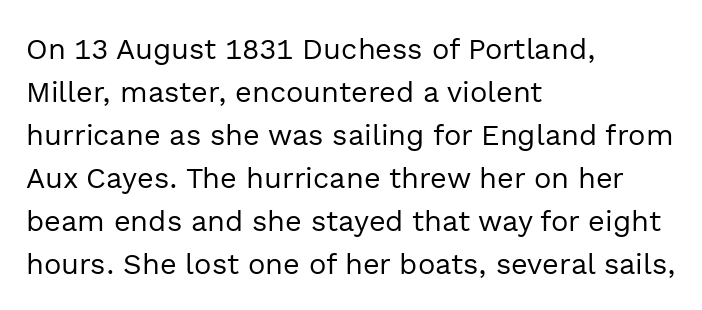
Words appear dense and cohesive because spacing is normal. The designer left line spacing at the default. Nope, no serifs anywhere on these letters. Left-aligned paragraph, ragged on the right. The lettering stays uniformly vertical, giving the passage a roman look. Do the characters align in a grid? No, the font is proportional.
